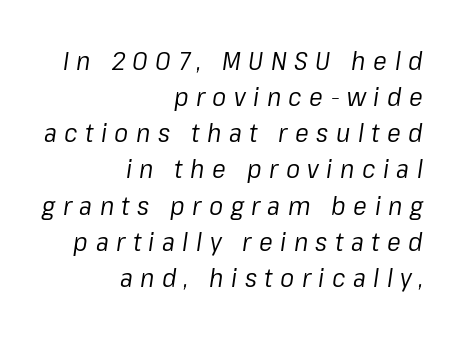
Caption: face not bold, strokes unweighted. The strip under each line holds only bare page. How are the letters spaced? Widely, with obvious added tracking. Caption: multi-line text, flush right, ragged left. Leading: standard.
